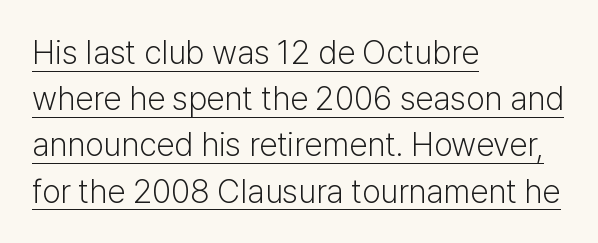
The image shows 33 px light sans-serif type, upright; set left-aligned, normal line spacing (1.4x), normal letter spacing, underlined; low stroke contrast and a medium x-height.
